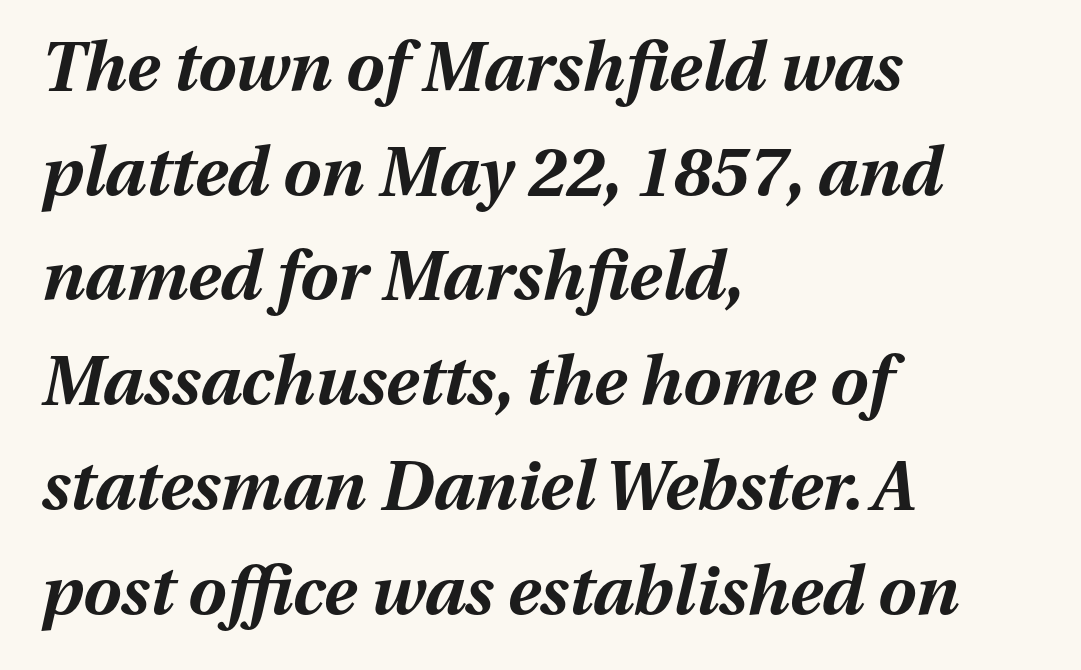
{"italic": "yes", "lean": "right", "slant_degrees": 13, "bold": "yes", "weight": "bold", "width": "normal", "stroke_contrast": "medium", "x_height": "medium", "monospaced": "no", "underline": "no", "align": "left", "line_spacing": "normal", "line_spacing_ratio": 1.54, "letter_spacing": "normal", "letter_spacing_em": 0.0, "glyph_px": 68}
